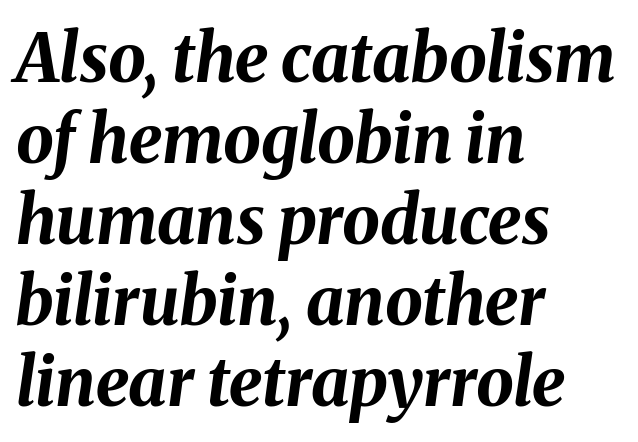
Note the varied advance widths — an 'i' is clearly narrower than an 'm'. You could call the tracking neutral — neither tight nor loose. Notice how the stems are inclined rather than vertical — that's the hallmark of italics. The words here are not underlined.
